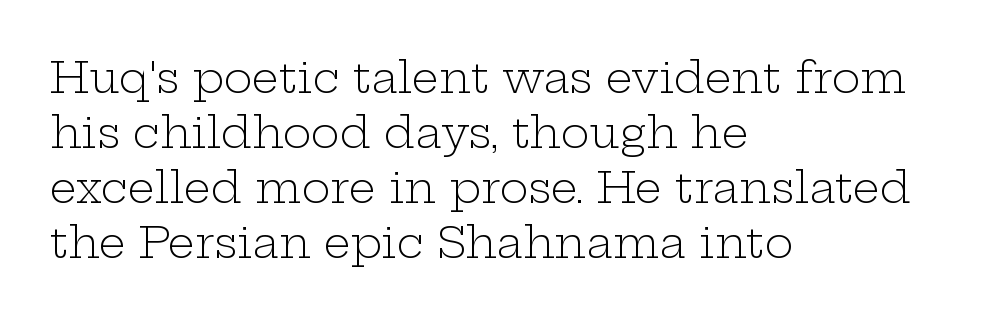
{"serif": "yes", "italic": "no", "bold": "no", "weight": "light", "width": "wide", "stroke_contrast": "low", "x_height": "medium", "monospaced": "no", "underline": "no", "align": "left", "line_spacing": "normal", "line_spacing_ratio": 1.28, "letter_spacing": "normal", "letter_spacing_em": 0.0, "glyph_px": 43}
